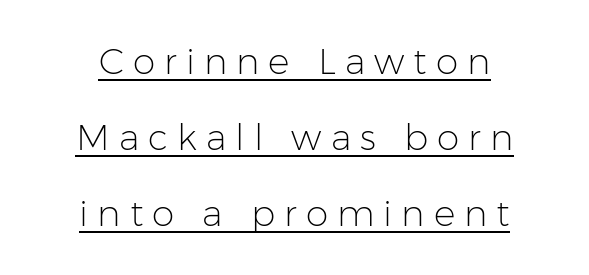
The image shows 36 px light sans-serif type, upright; set centered, loose line spacing (2.11x), unusually wide letter spacing (+0.25 em), underlined; low stroke contrast and a medium x-height.
